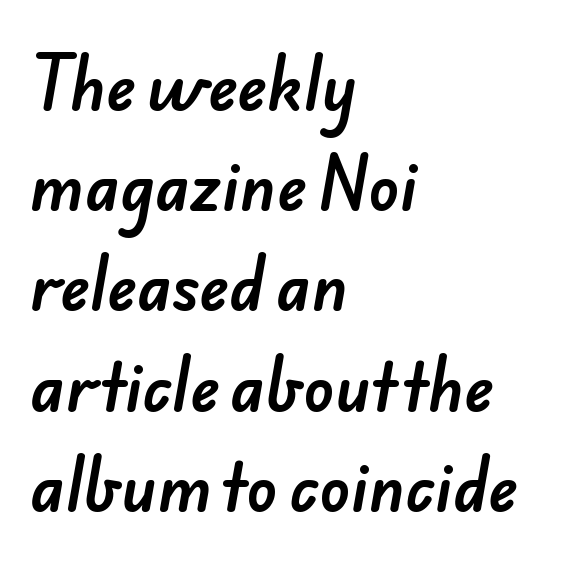
{"serif": "no", "width": "normal", "stroke_contrast": "low", "x_height": "small", "monospaced": "no", "underline": "no", "align": "left", "line_spacing": "normal", "line_spacing_ratio": 1.59, "letter_spacing": "normal", "letter_spacing_em": 0.0, "glyph_px": 63}
